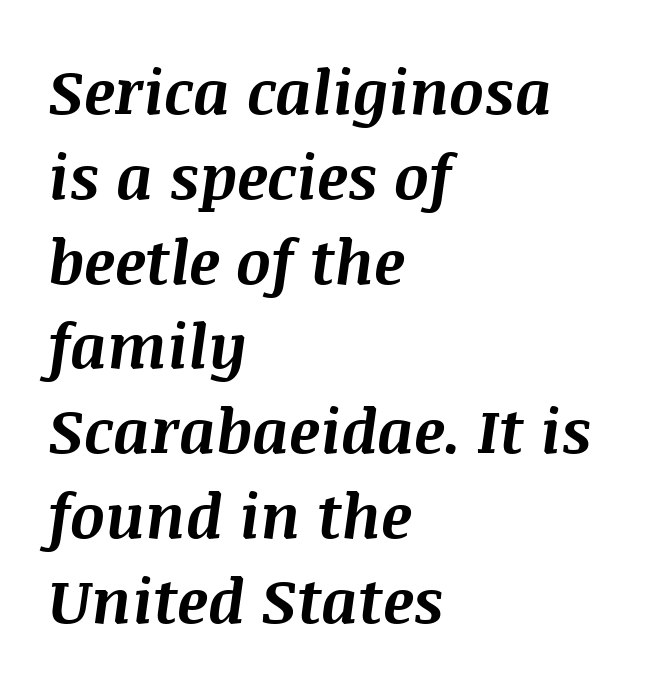
{"italic": "yes", "lean": "right", "slant_degrees": 8, "bold": "yes", "weight": "bold", "width": "normal", "stroke_contrast": "medium", "x_height": "large", "monospaced": "no", "underline": "no", "align": "left", "line_spacing": "normal", "line_spacing_ratio": 1.39, "letter_spacing": "normal", "letter_spacing_em": 0.0, "glyph_px": 61}
